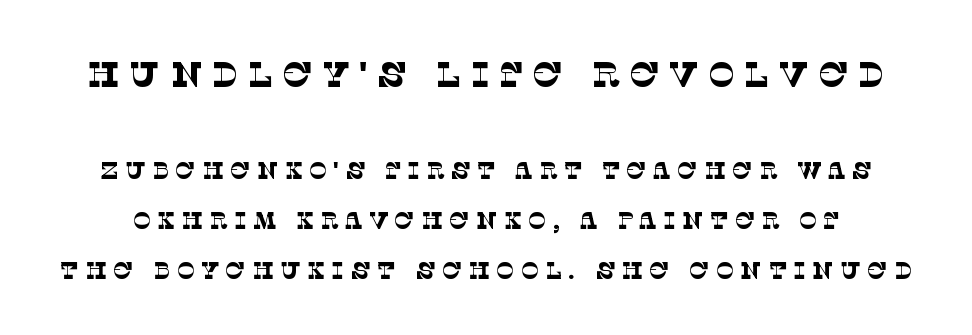
{"serif": "yes", "bold": "no", "weight": "thin", "width": "normal", "stroke_contrast": "low", "x_height": "large", "monospaced": "no", "underline": "no", "line_spacing": "loose", "line_spacing_ratio": 2.08, "letter_spacing": "wide", "letter_spacing_em": 0.25, "larger_block": "first", "size_ratio": 1.5, "glyph_px": 36}
